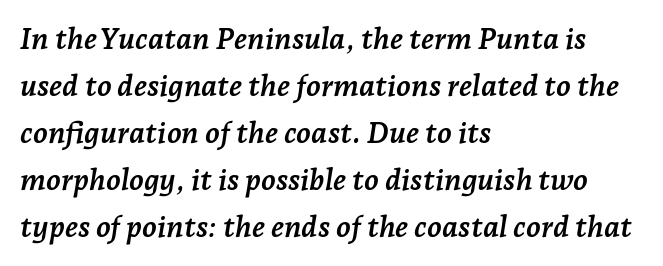
{"serif": "yes", "italic": "yes", "lean": "right", "slant_degrees": 7, "bold": "yes", "weight": "semibold", "width": "normal", "stroke_contrast": "low", "x_height": "medium", "monospaced": "no", "underline": "no", "align": "left", "line_spacing": "normal", "line_spacing_ratio": 1.57, "letter_spacing": "normal", "letter_spacing_em": 0.0, "glyph_px": 30}
